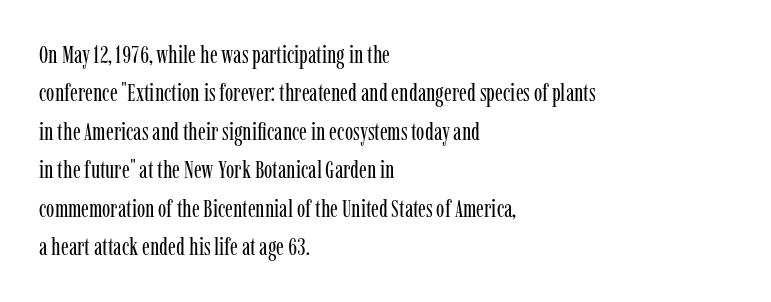
This sample uses an upright cut, with every glyph sitting square on the baseline. The string is rendered with underlining switched off. Tracking value appears to be zero — textbook default spacing. The lines in this sample share a left origin and differ only in where they stop. Vertical spacing — default.
